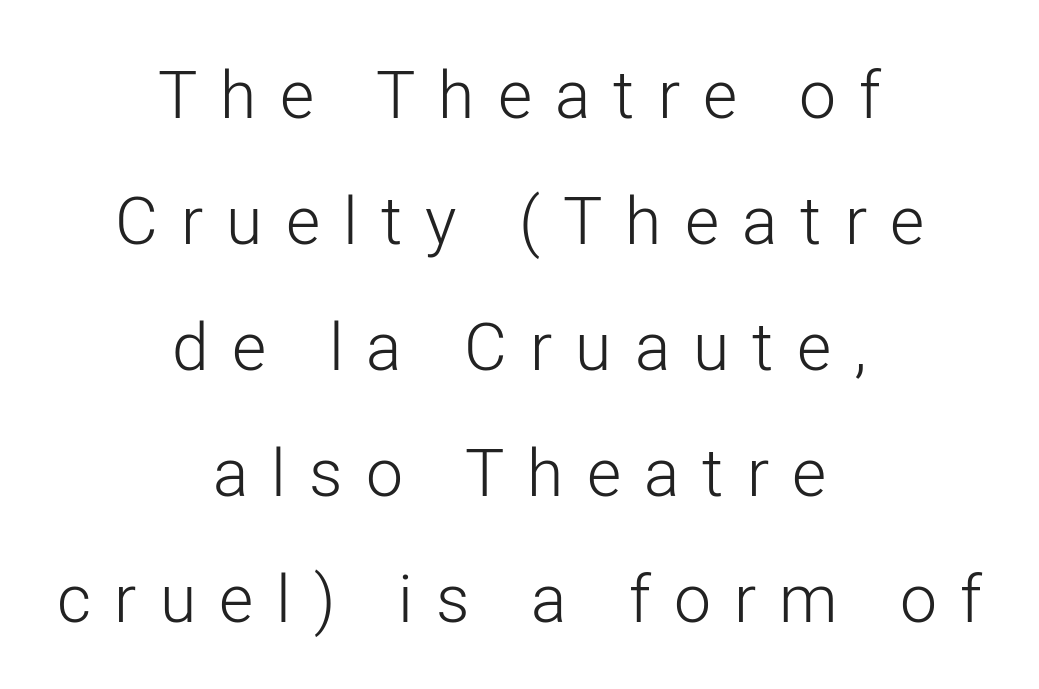
Compared with typical paragraphs, the rows here are farther apart. Posture: upright roman. There is plenty of visible air inserted between adjacent glyphs. These lines are centered, leaving both edges ragged.
